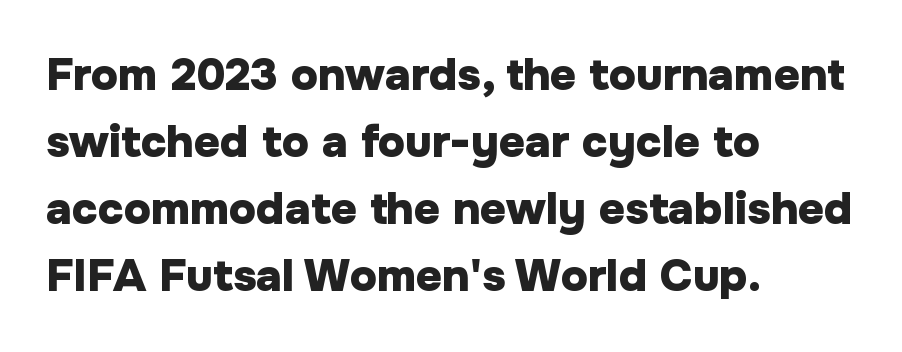
{"serif": "no", "italic": "no", "bold": "yes", "weight": "heavy", "width": "normal", "stroke_contrast": "low", "x_height": "medium", "monospaced": "no", "underline": "no", "align": "left", "line_spacing": "normal", "line_spacing_ratio": 1.49, "letter_spacing": "normal", "letter_spacing_em": 0.0, "glyph_px": 45}
